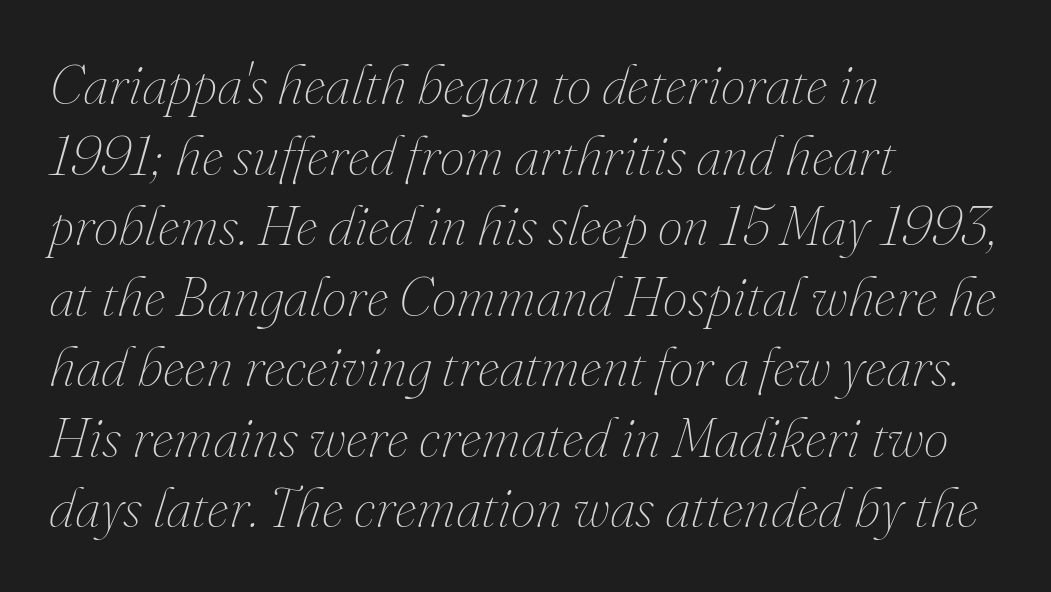
{"italic": "yes", "lean": "right", "slant_degrees": 16, "bold": "no", "weight": "thin", "width": "normal", "stroke_contrast": "medium", "x_height": "small", "monospaced": "no", "underline": "no", "align": "left", "line_spacing": "normal", "line_spacing_ratio": 1.26, "letter_spacing": "normal", "letter_spacing_em": 0.0, "glyph_px": 56}
